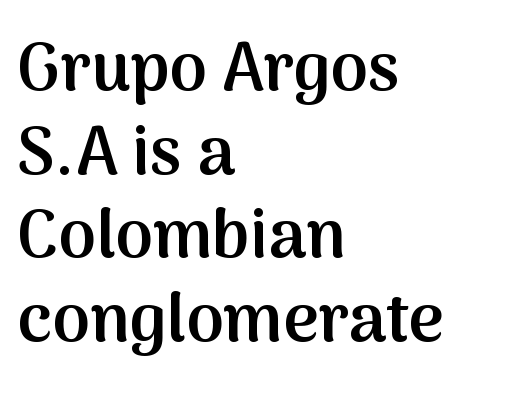
Q: Is the text bold? A: Semi-bold.
Q: Is the text italic (slanted)? A: No, it is upright.
Q: Is the typeface a serif or a sans-serif typeface? A: Sans-serif.
Q: Is the text underlined? A: No.
Q: How is the paragraph aligned? A: Left-aligned.
Q: Is the spacing between letters normal or unusually wide? A: Normal.
Q: Width (condensed, normal, or wide)? A: Normal.
Q: Stroke contrast? A: Medium.
Q: x-height? A: Medium.
Q: Monospaced? A: No.
